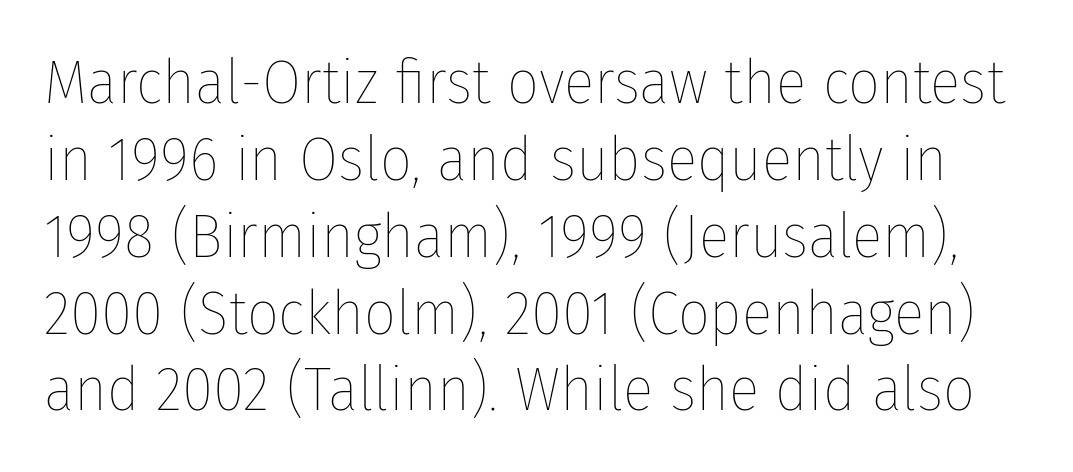
Q: Is the text bold? A: No.
Q: Is the text italic (slanted)? A: No, it is upright.
Q: Is the text underlined? A: No.
Q: Is the spacing between letters normal or unusually wide? A: Normal.
Q: Width (condensed, normal, or wide)? A: Condensed.
Q: Stroke contrast? A: Low.
Q: x-height? A: Medium.
Q: Monospaced? A: No.
